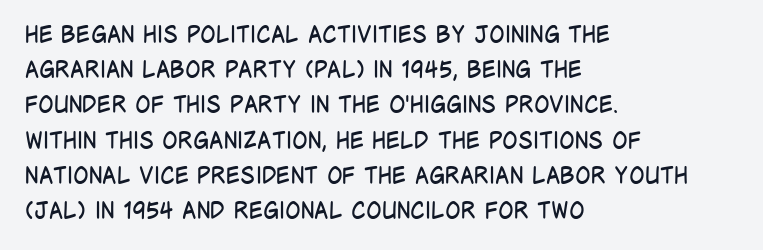
The image shows 23 px text type, upright; set left-aligned, normal line spacing (1.53x), normal letter spacing, not underlined.
